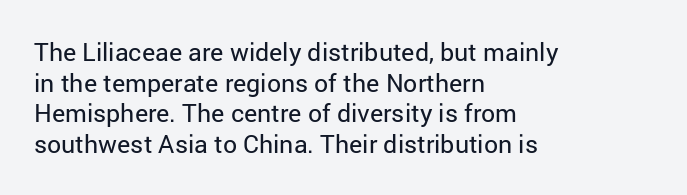
Q: Is the text bold? A: No.
Q: Is the text italic (slanted)? A: No, it is upright.
Q: Is the text underlined? A: No.
Q: How is the paragraph aligned? A: Left-aligned.
Q: Is the spacing between letters normal or unusually wide? A: Normal.
